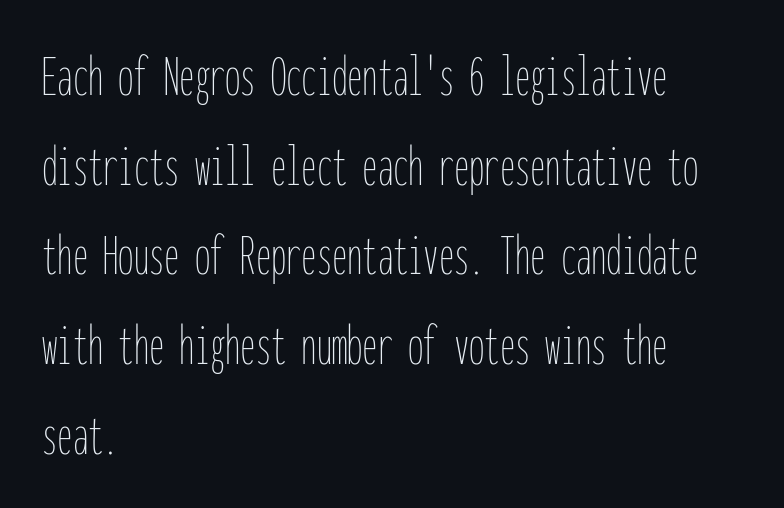
The image shows 61 px thin, condensed type, upright, monospaced; set left-aligned, normal line spacing (1.47x), normal letter spacing, not underlined; low stroke contrast and a medium x-height.
